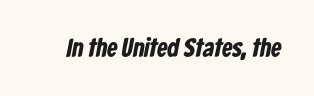
Set as a true bold cut, around the 700 mark. No word sits above an underline. Nothing unusual about the tracking: characters are spaced as the font intends.
